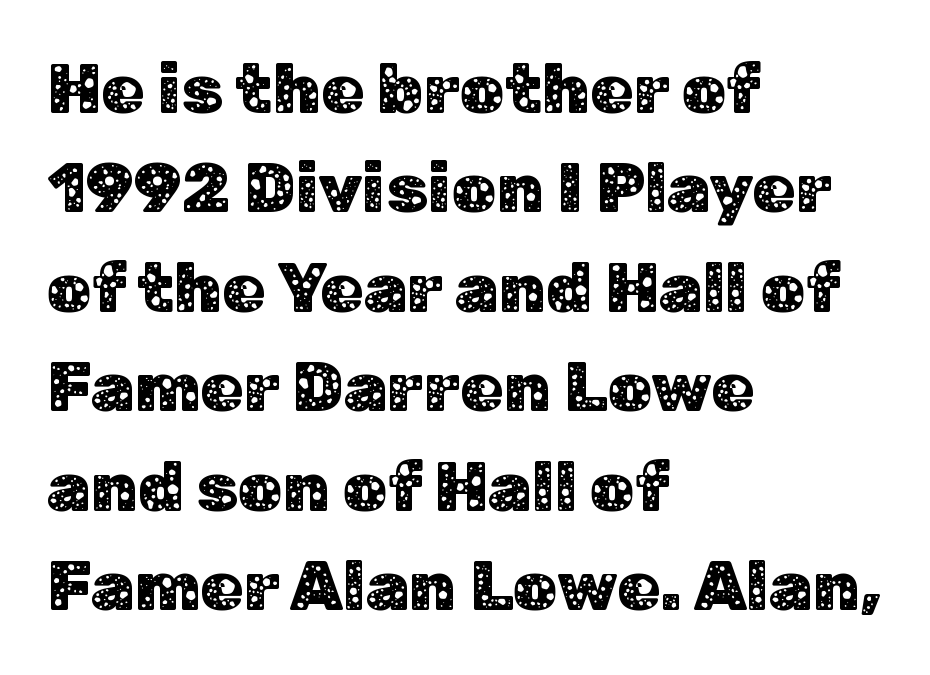
Q: Is the text italic (slanted)? A: No, it is upright.
Q: Is the typeface a serif or a sans-serif typeface? A: Sans-serif.
Q: Is the text underlined? A: No.
Q: How is the paragraph aligned? A: Left-aligned.
Q: Is the spacing between letters normal or unusually wide? A: Normal.
Q: Is the spacing between lines tight, normal or loose? A: Normal.
Q: Width (condensed, normal, or wide)? A: Normal.
Q: Stroke contrast? A: Low.
Q: x-height? A: Medium.
Q: Monospaced? A: No.
